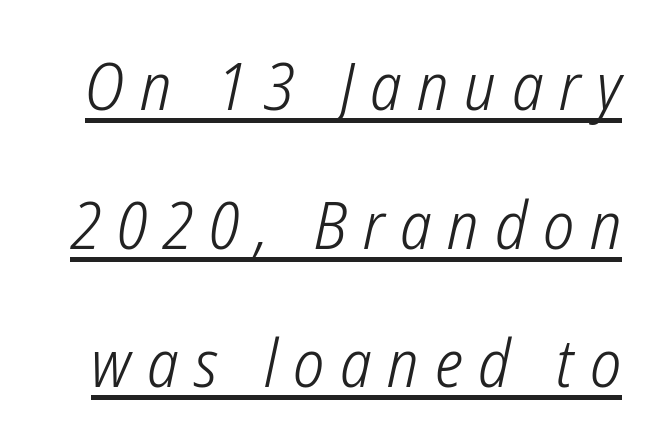
This reads as an unemphasized weight, regular at the heaviest. Character widths vary here, with narrow letters taking less room than wide ones. Loose tracking; the words dissolve into strings of separated letters. Somebody hit Ctrl+U on this one — the words are underlined. Rows of type keep a wide berth in the vertical direction.
